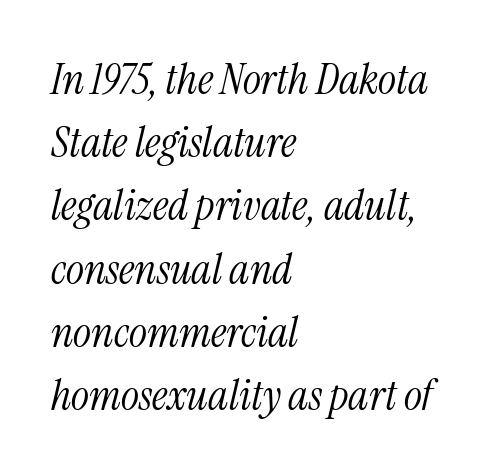
{"serif": "yes", "italic": "yes", "lean": "right", "slant_degrees": 13, "bold": "no", "weight": "light", "width": "condensed", "stroke_contrast": "medium", "x_height": "medium", "monospaced": "no", "underline": "no", "align": "left", "line_spacing": "normal", "line_spacing_ratio": 1.47, "letter_spacing": "normal", "letter_spacing_em": 0.0, "glyph_px": 43}
